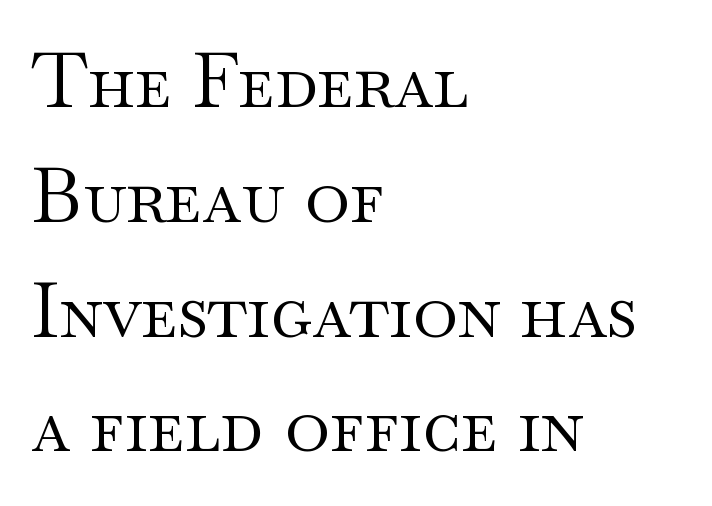
The image shows 76 px regular-weight, wide serif type, upright; set left-aligned, normal line spacing (1.51x), normal letter spacing, not underlined; medium stroke contrast and a small x-height.
